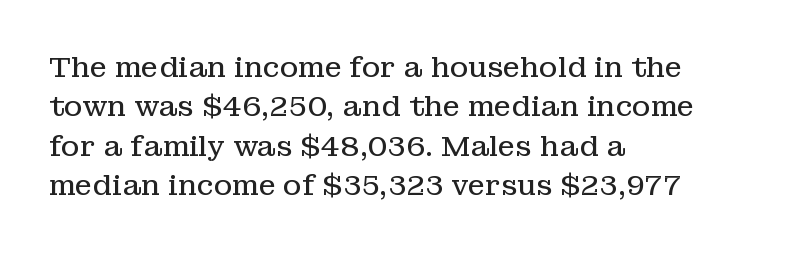
One-word summary of the alignment: left. Each row of text sits above clean, open space. Tracking here is standard; glyphs follow each other at the usual distance. Think of a printed novel: that variable character pitch is what you see here. These lines are composed in type with serifs.
